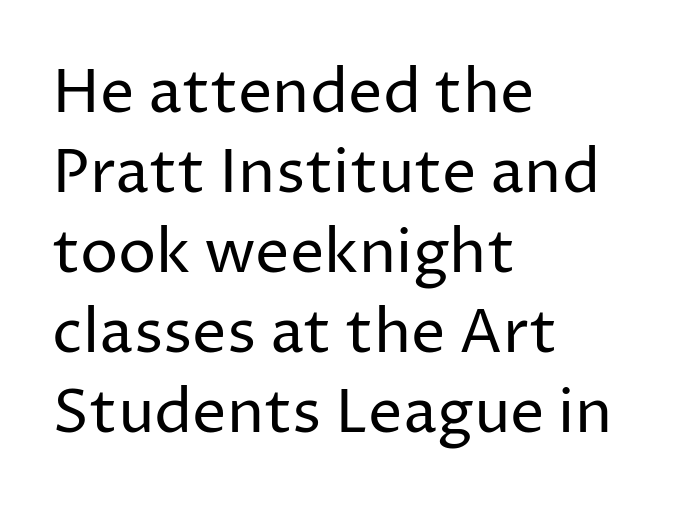
Q: Is the text bold? A: No.
Q: Is the text italic (slanted)? A: No, it is upright.
Q: Is the typeface a serif or a sans-serif typeface? A: Sans-serif.
Q: Is the text underlined? A: No.
Q: How is the paragraph aligned? A: Left-aligned.
Q: Is the spacing between letters normal or unusually wide? A: Normal.
Q: Is the spacing between lines tight, normal or loose? A: Normal.
Q: Width (condensed, normal, or wide)? A: Normal.
Q: Stroke contrast? A: Low.
Q: x-height? A: Medium.
Q: Monospaced? A: No.
